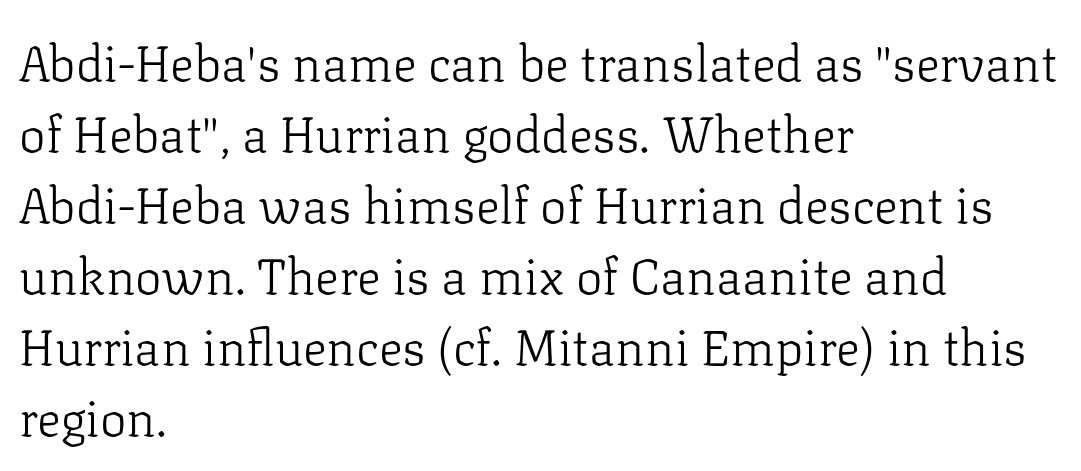
{"serif": "yes", "italic": "no", "bold": "no", "weight": "light", "width": "normal", "stroke_contrast": "low", "x_height": "medium", "monospaced": "no", "underline": "no", "align": "left", "line_spacing": "normal", "line_spacing_ratio": 1.42, "letter_spacing": "normal", "letter_spacing_em": 0.0, "glyph_px": 50}
